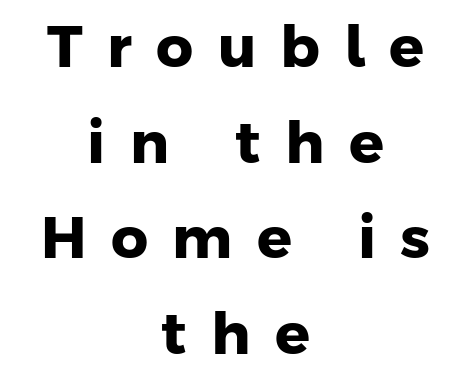
Q: Is the text bold? A: Yes.
Q: Is the typeface a serif or a sans-serif typeface? A: Sans-serif.
Q: Is the text underlined? A: No.
Q: How is the paragraph aligned? A: Centered.
Q: Is the spacing between letters normal or unusually wide? A: Unusually wide.
Q: Is the spacing between lines tight, normal or loose? A: Normal.
Q: Width (condensed, normal, or wide)? A: Normal.
Q: Stroke contrast? A: Low.
Q: x-height? A: Medium.
Q: Monospaced? A: No.
